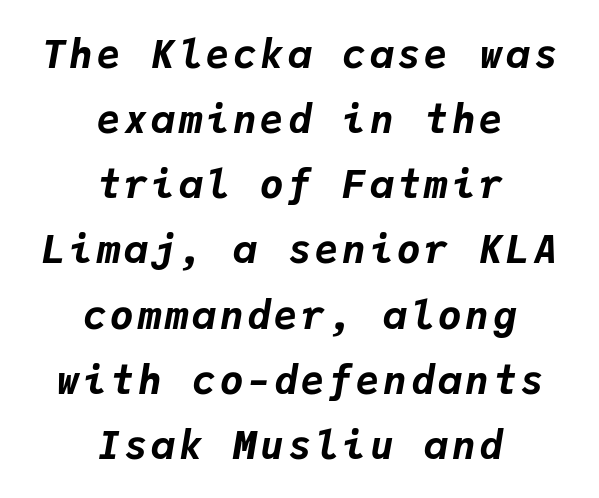
{"italic": "yes", "lean": "right", "slant_degrees": 9, "bold": "yes", "weight": "bold", "width": "normal", "stroke_contrast": "low", "x_height": "medium", "monospaced": "yes", "underline": "no", "align": "center", "line_spacing": "normal", "line_spacing_ratio": 1.67, "glyph_px": 39}
